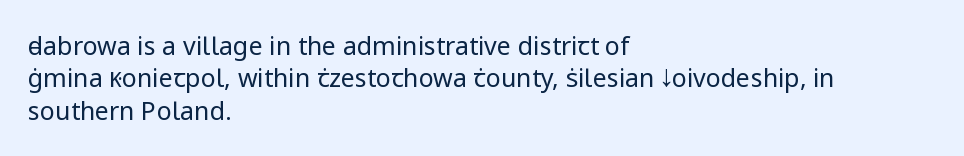
The image shows 25 px text type, upright; set left-aligned, normal line spacing (1.3x), normal letter spacing, not underlined.
